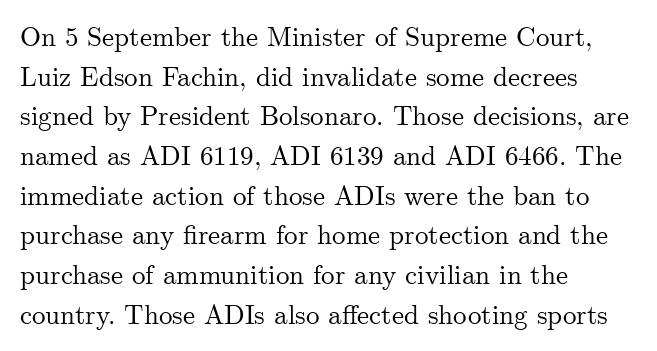
Q: Is the text italic (slanted)? A: No, it is upright.
Q: Is the text underlined? A: No.
Q: How is the paragraph aligned? A: Left-aligned.
Q: Is the spacing between letters normal or unusually wide? A: Normal.
Q: Is the spacing between lines tight, normal or loose? A: Normal.
